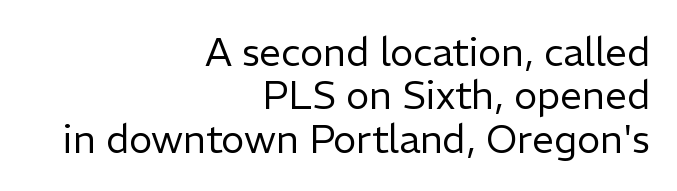
Stem width sits at or under what a default text font uses. This is roman type, the default non-slanted kind. This rendering uses right alignment, leaving the left contour irregular. Students, observe: this is what under-led, compact text looks like.
